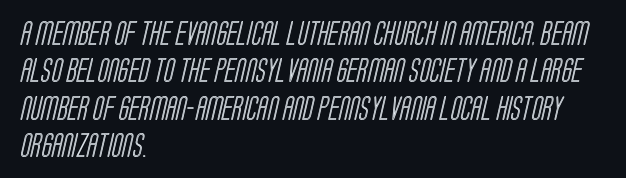
The image shows 24 px text type; set left-aligned, normal line spacing (1.56x), normal letter spacing, not underlined.
